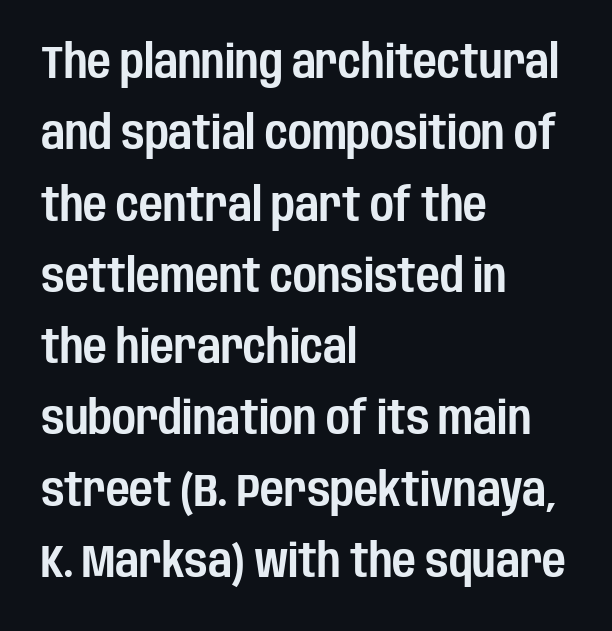
{"serif": "no", "italic": "no", "width": "condensed", "stroke_contrast": "low", "x_height": "large", "monospaced": "no", "underline": "no", "align": "left", "line_spacing": "normal", "line_spacing_ratio": 1.55, "letter_spacing": "normal", "letter_spacing_em": 0.0, "glyph_px": 46}
